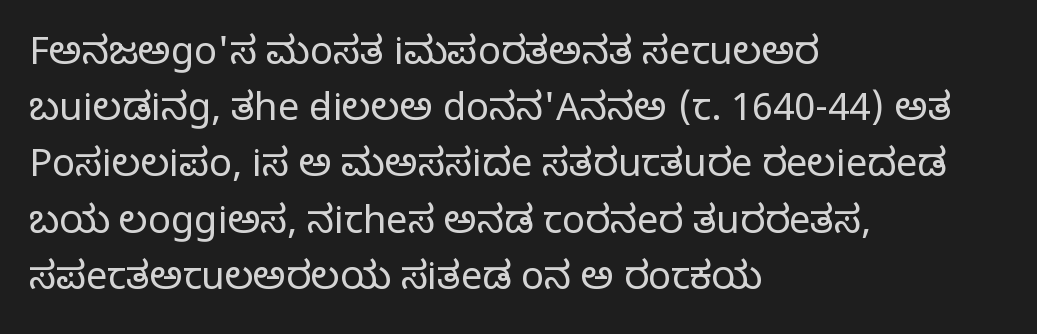
The image shows 38 px regular-weight serif type, upright; set left-aligned, normal line spacing (1.48x), normal letter spacing, not underlined; low stroke contrast and a large x-height.
